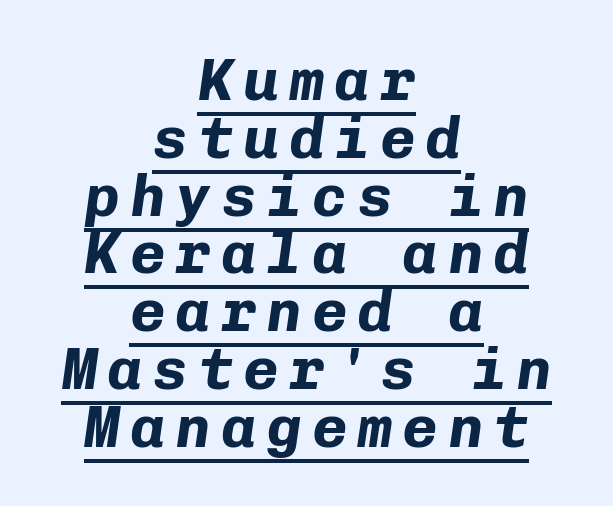
Q: Is the text bold? A: Yes.
Q: Is the text italic (slanted)? A: Yes, it leans right by about 8 degrees.
Q: Is the text underlined? A: Yes.
Q: How is the paragraph aligned? A: Centered.
Q: Is the spacing between lines tight, normal or loose? A: Tight.
Q: Width (condensed, normal, or wide)? A: Normal.
Q: Stroke contrast? A: Low.
Q: x-height? A: Medium.
Q: Monospaced? A: Yes.
